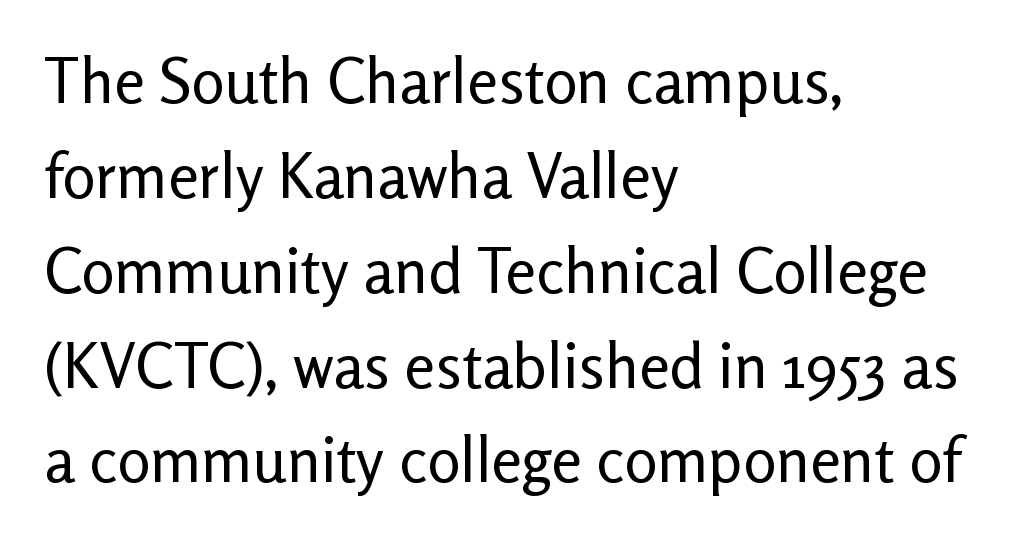
Here the designer chose a conventional face with non-uniform glyph widths. Descender tails drop into unmarked territory. Does the leading feel generous? No, just average. A roman cut, with each character standing at attention. Does the type have serifs? No, each stem ends abruptly.
